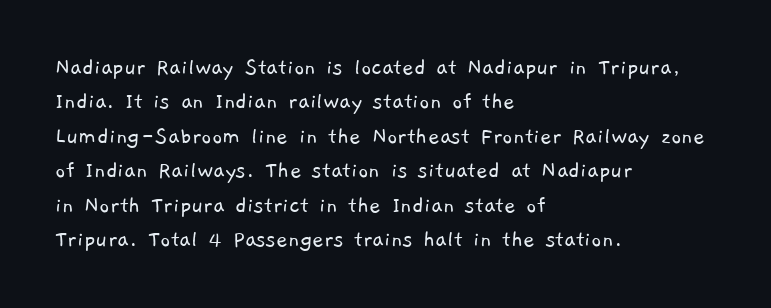
The paragraph shown leans on its left margin. The baseline area is clear. Stroke thickness stays within the range of a standard reading face or lighter. Summary of vertical rhythm: regular, with standard interline spacing. The horizontal fit of the characters is conventional and even.
